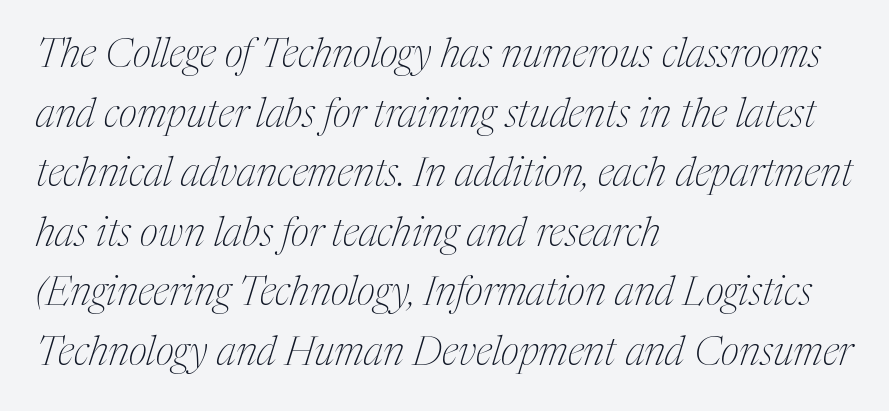
{"serif": "yes", "italic": "yes", "lean": "right", "slant_degrees": 17, "bold": "no", "weight": "thin", "width": "condensed", "stroke_contrast": "medium", "x_height": "medium", "monospaced": "no", "underline": "no", "align": "left", "line_spacing": "normal", "line_spacing_ratio": 1.49, "letter_spacing": "normal", "letter_spacing_em": 0.0, "glyph_px": 40}
